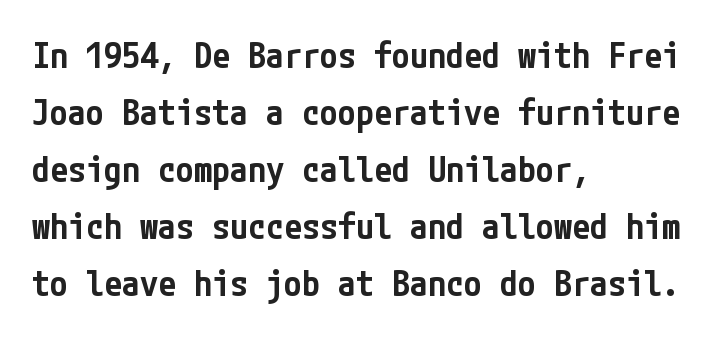
Q: Is the text bold? A: Semi-bold.
Q: Is the text italic (slanted)? A: No, it is upright.
Q: Is the typeface a serif or a sans-serif typeface? A: Sans-serif.
Q: Is the text underlined? A: No.
Q: How is the paragraph aligned? A: Left-aligned.
Q: Is the spacing between letters normal or unusually wide? A: Normal.
Q: Is the spacing between lines tight, normal or loose? A: Normal.
Q: Width (condensed, normal, or wide)? A: Condensed.
Q: Stroke contrast? A: Low.
Q: x-height? A: Medium.
